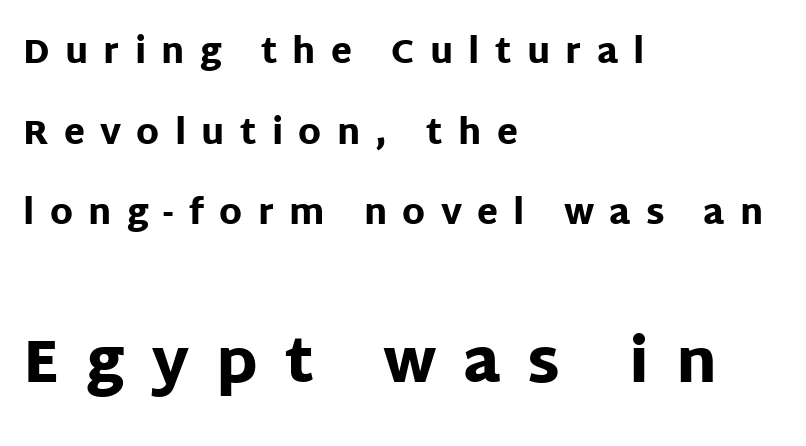
The rendering uses natural spacing where letterforms have individual widths. Classification — sans serif. This sample is left-justified, so line endings fall wherever the words run out. Beneath every word, the page is bare. This rendering widens character spacing well past its baseline value.
